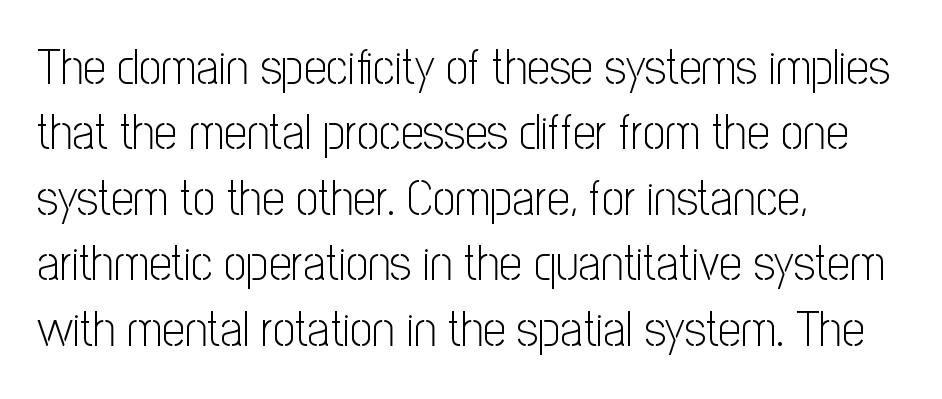
{"serif": "no", "italic": "no", "bold": "no", "weight": "light", "width": "condensed", "stroke_contrast": "low", "x_height": "medium", "monospaced": "no", "underline": "no", "align": "left", "line_spacing": "normal", "line_spacing_ratio": 1.31, "letter_spacing": "normal", "letter_spacing_em": 0.0, "glyph_px": 50}
